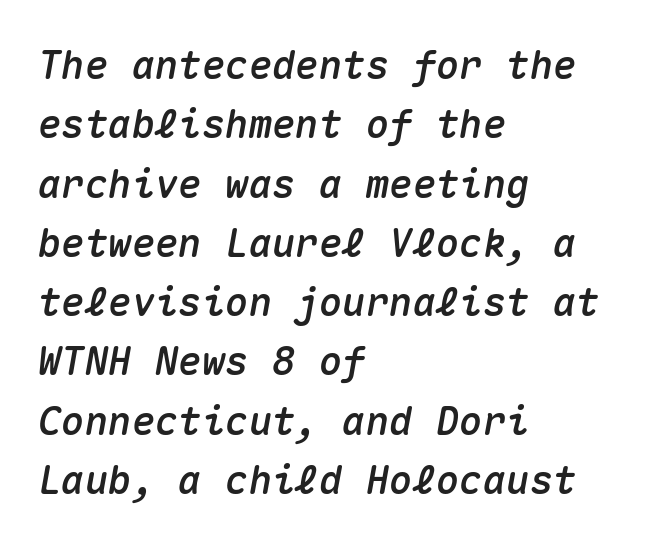
{"italic": "yes", "lean": "right", "slant_degrees": 10, "width": "normal", "stroke_contrast": "medium", "x_height": "medium", "monospaced": "yes", "underline": "no", "align": "left", "line_spacing": "normal", "line_spacing_ratio": 1.52, "letter_spacing": "normal", "letter_spacing_em": 0.0, "glyph_px": 39}
